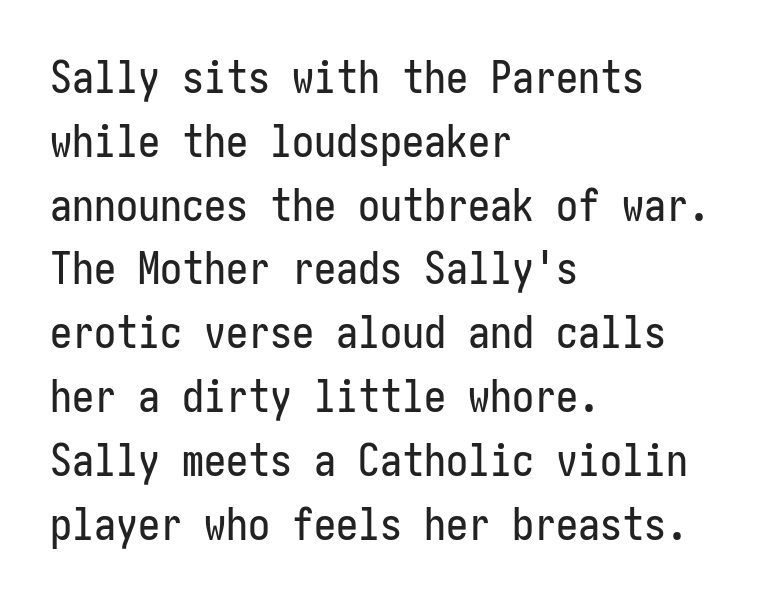
The image shows 44 px condensed sans-serif type, upright; set left-aligned, normal line spacing (1.45x), normal letter spacing, not underlined; low stroke contrast and a medium x-height.
